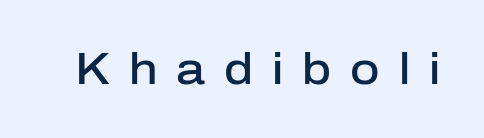
The string is rendered with underlining switched off. Each glyph is drawn with semibold strokes, heavier than normal yet not fully bold. Every character sits straight up, as roman type does. You could not count columns in this text — the font is proportionally spaced. Here the glyphs are tracked loosely, breaking word shapes into spaced letters. Nope, no serifs anywhere on these letters.
